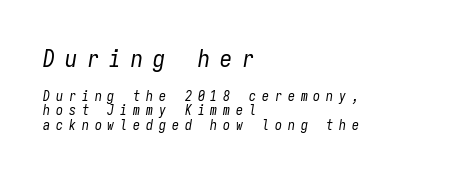
{"italic": "yes", "lean": "right", "slant_degrees": 9, "bold": "no", "underline": "no", "align": "left", "line_spacing": "tight", "line_spacing_ratio": 1.03, "letter_spacing": "wide", "letter_spacing_em": 0.42, "larger_block": "first", "size_ratio": 1.71, "glyph_px": 24}
